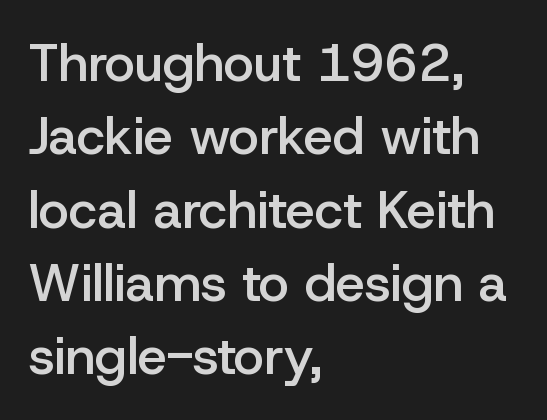
The image shows 52 px semibold sans-serif type, upright; set left-aligned, normal line spacing (1.41x), normal letter spacing, not underlined; low stroke contrast and a medium x-height.
